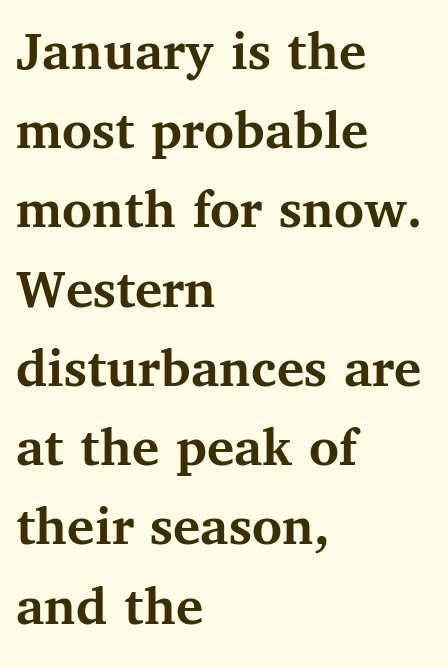
The image shows 57 px semibold serif type, upright; set left-aligned, normal line spacing (1.39x), normal letter spacing, not underlined; medium stroke contrast and a medium x-height.
